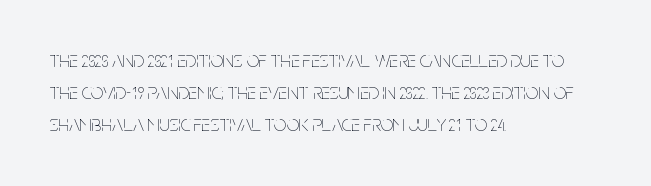
Q: Is the text bold? A: No.
Q: Is the text italic (slanted)? A: No, it is upright.
Q: Is the text underlined? A: No.
Q: How is the paragraph aligned? A: Left-aligned.
Q: Is the spacing between letters normal or unusually wide? A: Normal.
Q: Is the spacing between lines tight, normal or loose? A: Normal.
